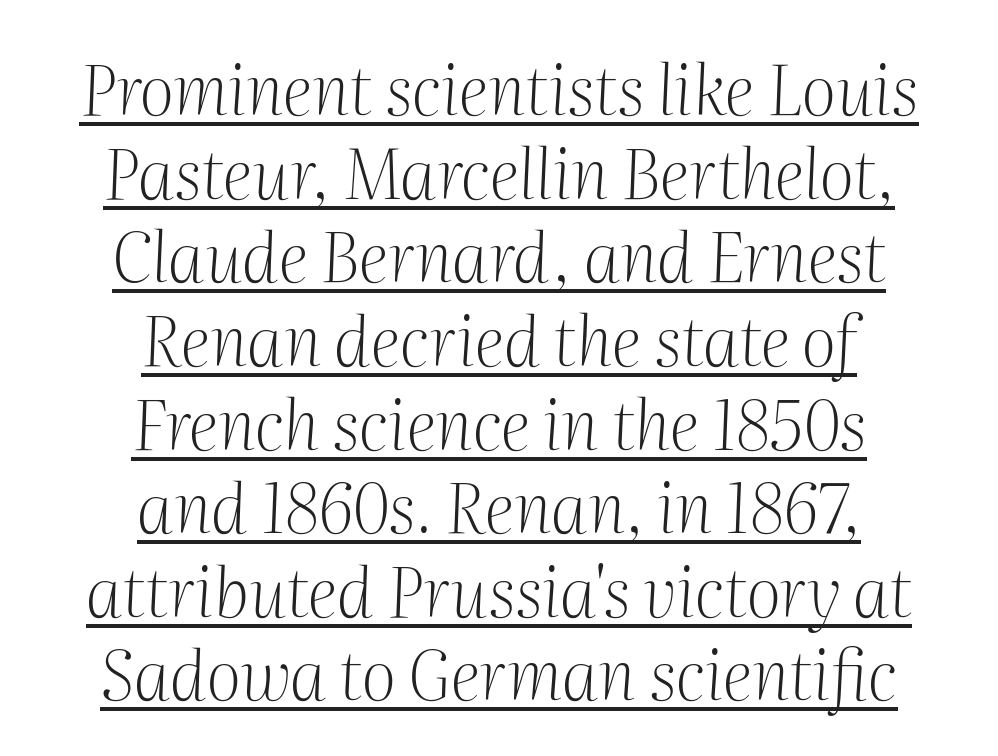
The characters are drawn with everyday or finer stroke widths. Nobody touched the tracking dial on this one. Character widths vary here, with narrow letters taking less room than wide ones. What decoration does the sample have? An underline. In terms of letterform style, serifs are clearly present.
